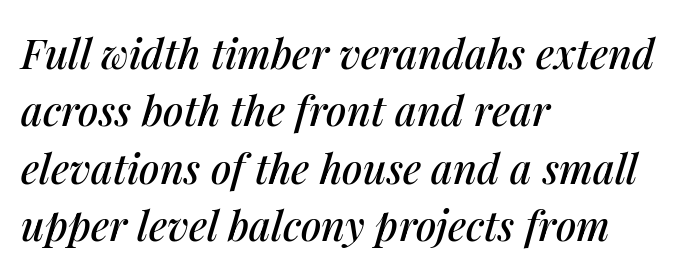
The image shows 41 px text type, italic (leaning right); set left-aligned, normal line spacing (1.4x), normal letter spacing, not underlined; medium stroke contrast and a medium x-height.
